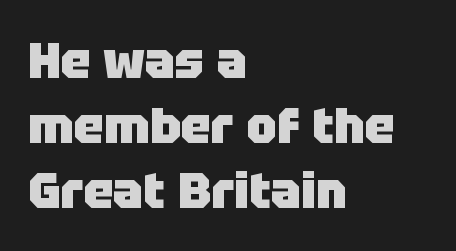
{"serif": "no", "italic": "no", "bold": "yes", "weight": "heavy", "width": "normal", "stroke_contrast": "low", "x_height": "large", "monospaced": "no", "underline": "no", "align": "left", "line_spacing": "normal", "line_spacing_ratio": 1.3, "letter_spacing": "normal", "letter_spacing_em": 0.0, "glyph_px": 50}
